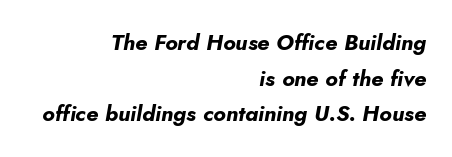
The line-height multiplier appears to be the usual default. Visually the block forms a straight wall on the right and a jagged coastline on the left. A bare baseline throughout the passage. You could call the tracking neutral — neither tight nor loose.
